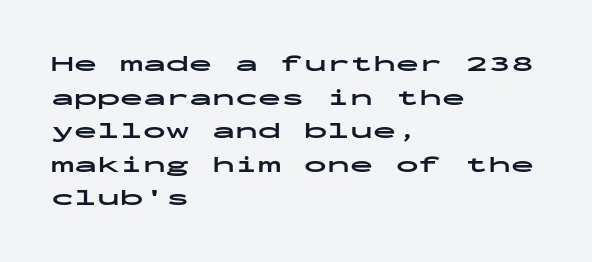
{"italic": "no", "bold": "yes", "underline": "no", "align": "left", "line_spacing": "normal", "line_spacing_ratio": 1.46, "letter_spacing": "normal", "letter_spacing_em": 0.0, "glyph_px": 23}
